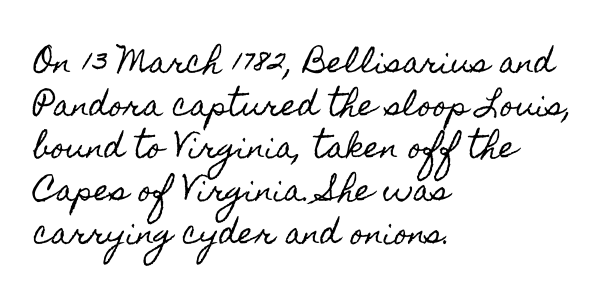
Q: Is the text italic (slanted)? A: Yes.
Q: Is the text underlined? A: No.
Q: How is the paragraph aligned? A: Left-aligned.
Q: Is the spacing between letters normal or unusually wide? A: Normal.
Q: Is the spacing between lines tight, normal or loose? A: Normal.
Q: Width (condensed, normal, or wide)? A: Condensed.
Q: x-height? A: Small.
Q: Monospaced? A: No.
